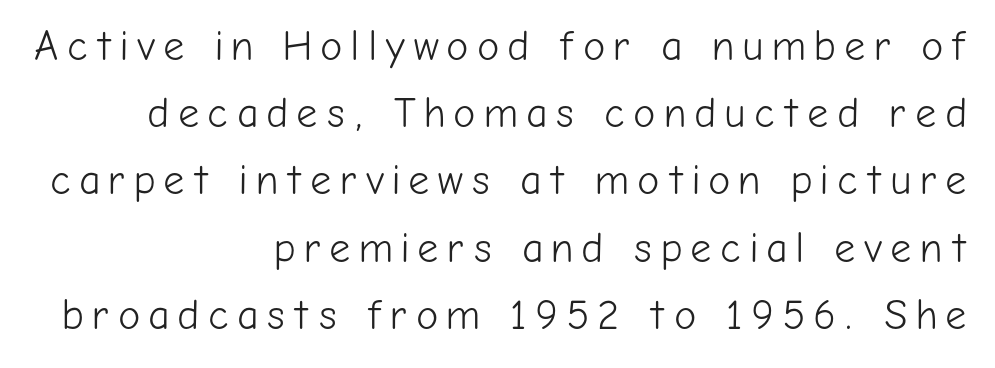
{"serif": "no", "italic": "no", "bold": "no", "weight": "light", "width": "normal", "stroke_contrast": "low", "x_height": "medium", "monospaced": "no", "underline": "no", "align": "right", "line_spacing": "normal", "line_spacing_ratio": 1.6, "glyph_px": 42}
